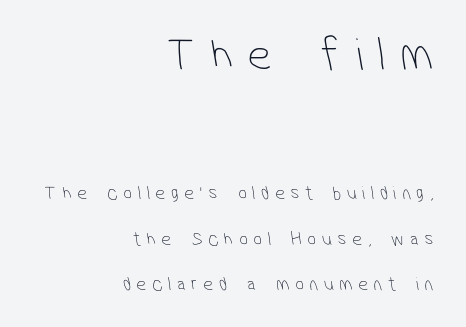
Nobody drew a line under any word here. Each letter keeps its own natural width here, so spacing adapts to shape. Leading: increased. All the whitespace from short lines collects on the left.
